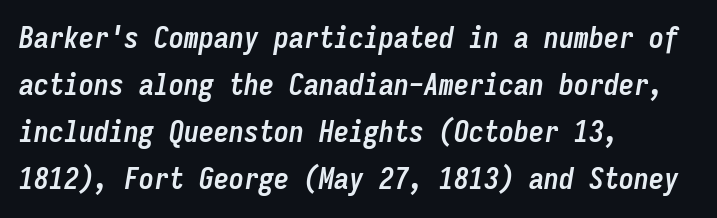
The image shows 30 px semibold, condensed type, italic (leaning right), monospaced; set left-aligned, normal line spacing (1.57x), normal letter spacing, not underlined; low stroke contrast and a medium x-height.
